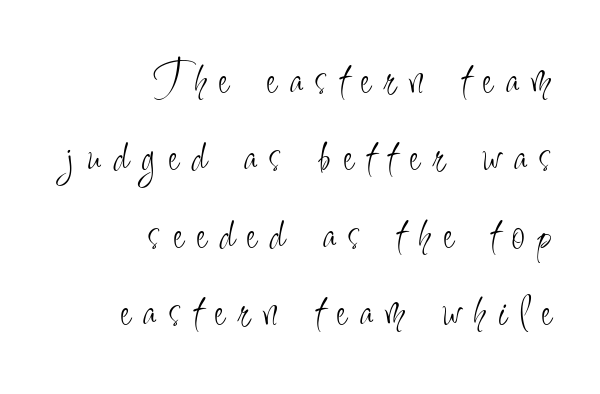
Someone cranked the tracking dial way up on this one. A sans-serif font was chosen for this passage. Summary of vertical rhythm: regular, with standard interline spacing. The weight tops out at a normal text grade.
